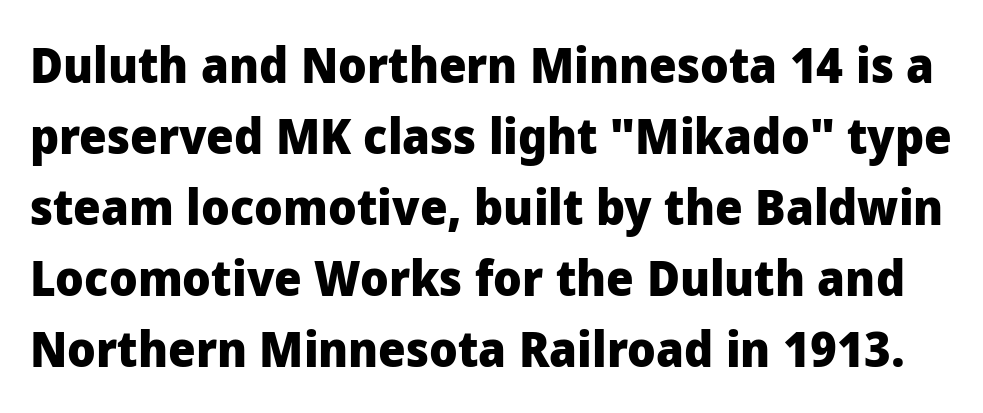
{"serif": "no", "italic": "no", "bold": "yes", "weight": "heavy", "width": "normal", "stroke_contrast": "low", "x_height": "medium", "monospaced": "no", "underline": "no", "line_spacing": "normal", "line_spacing_ratio": 1.45, "letter_spacing": "normal", "letter_spacing_em": 0.0, "glyph_px": 49}
